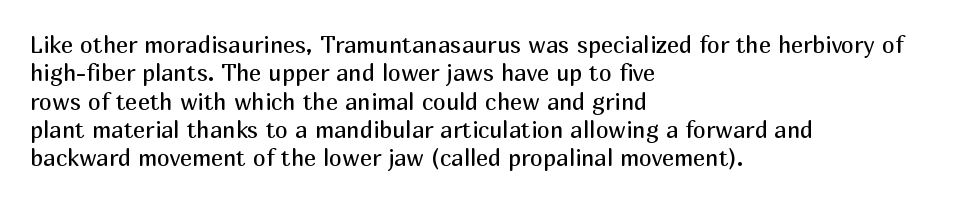
Q: Is the text bold? A: No.
Q: Is the text italic (slanted)? A: No, it is upright.
Q: Is the text underlined? A: No.
Q: How is the paragraph aligned? A: Left-aligned.
Q: Is the spacing between letters normal or unusually wide? A: Normal.
